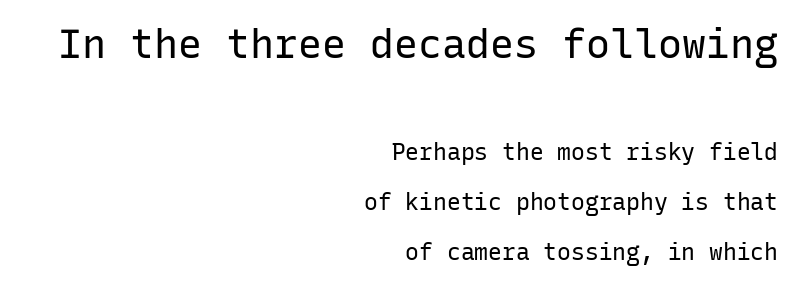
The image shows 40 px regular-weight sans-serif type, upright, monospaced; set right-aligned, loose line spacing (2.16x), normal letter spacing, not underlined; the first (top) block is 1.74x larger; low stroke contrast and a medium x-height.
